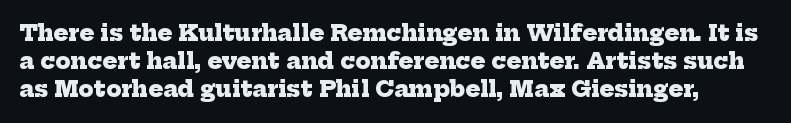
Q: Is the text bold? A: Yes.
Q: Is the text underlined? A: No.
Q: Is the spacing between letters normal or unusually wide? A: Normal.
Q: Is the spacing between lines tight, normal or loose? A: Normal.
